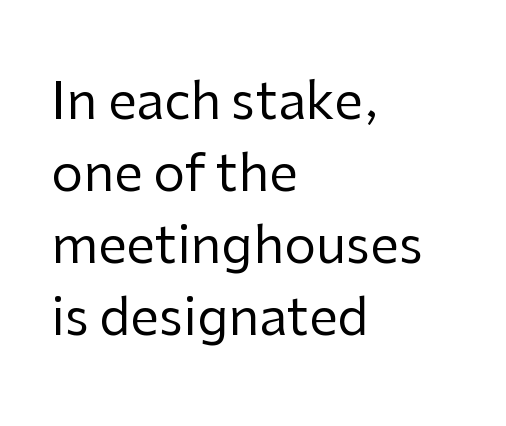
Notice how descenders clear the ascenders below comfortably — that's standard leading. Nothing heavy about these letters — not bold at all. This rendering leaves character spacing at its baseline value. Every character sits straight up, as roman type does.
